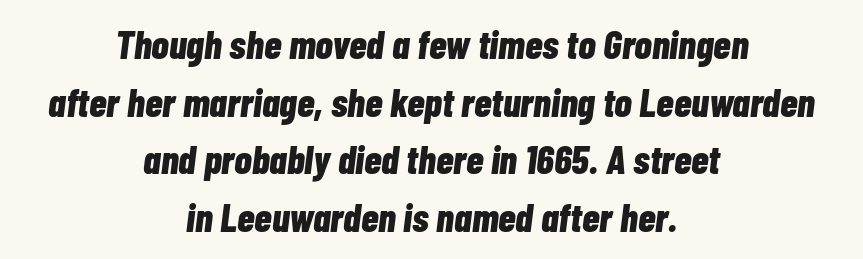
The image shows 40 px bold, condensed type, italic (leaning right); set centered, normal line spacing (1.44x), normal letter spacing, not underlined; low stroke contrast and a medium x-height.
